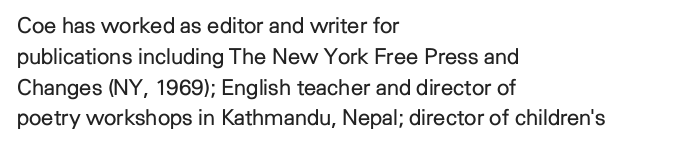
{"italic": "no", "bold": "no", "underline": "no", "align": "left", "line_spacing": "normal", "line_spacing_ratio": 1.4, "letter_spacing": "normal", "letter_spacing_em": 0.0, "glyph_px": 22}
